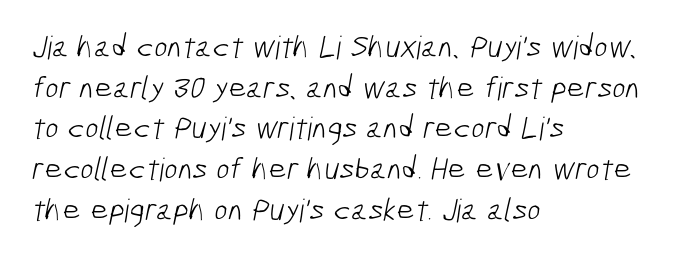
Q: Is the text bold? A: No.
Q: Is the typeface a serif or a sans-serif typeface? A: Sans-serif.
Q: Is the text underlined? A: No.
Q: How is the paragraph aligned? A: Left-aligned.
Q: Is the spacing between letters normal or unusually wide? A: Normal.
Q: Is the spacing between lines tight, normal or loose? A: Normal.
Q: Width (condensed, normal, or wide)? A: Condensed.
Q: Stroke contrast? A: Low.
Q: x-height? A: Medium.
Q: Monospaced? A: No.
